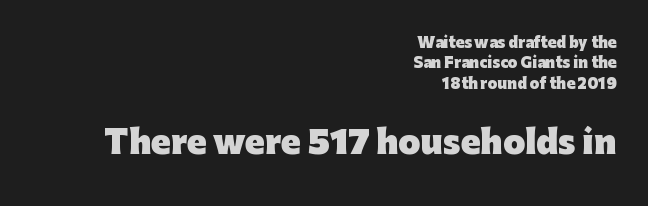
{"serif": "no", "italic": "no", "bold": "yes", "weight": "heavy", "width": "normal", "stroke_contrast": "low", "x_height": "medium", "monospaced": "no", "underline": "no", "align": "right", "line_spacing": "normal", "line_spacing_ratio": 1.45, "letter_spacing": "normal", "letter_spacing_em": 0.0, "larger_block": "second", "size_ratio": 2.29, "glyph_px": 32}
